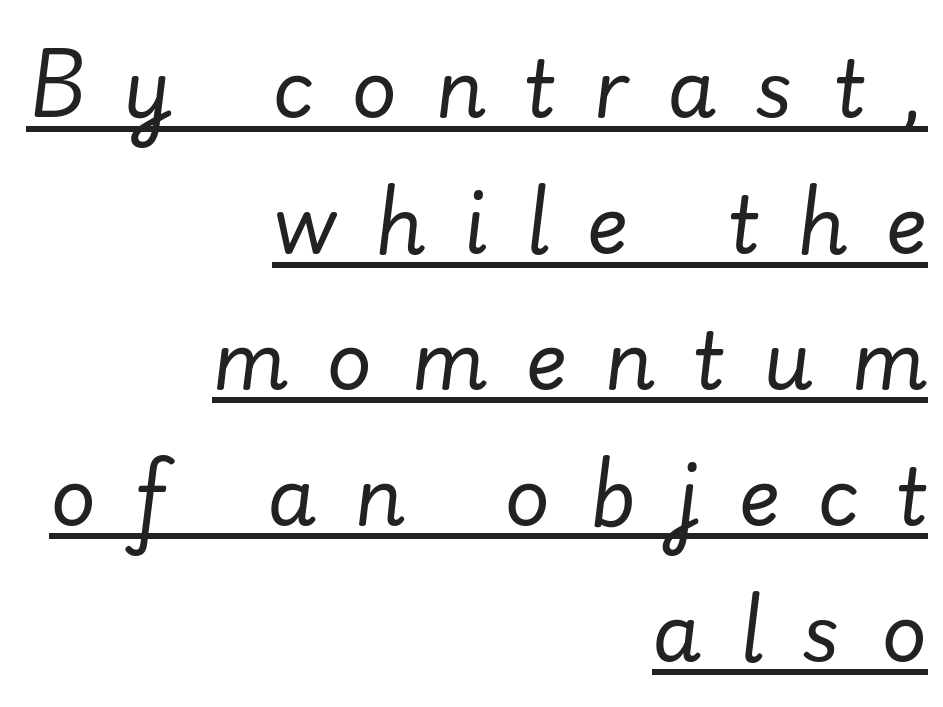
Q: Is the text bold? A: No.
Q: Is the text italic (slanted)? A: Yes, it leans right by about 7 degrees.
Q: Is the text underlined? A: Yes.
Q: How is the paragraph aligned? A: Right-aligned.
Q: Is the spacing between letters normal or unusually wide? A: Unusually wide.
Q: Width (condensed, normal, or wide)? A: Normal.
Q: Stroke contrast? A: Low.
Q: x-height? A: Small.
Q: Monospaced? A: No.
